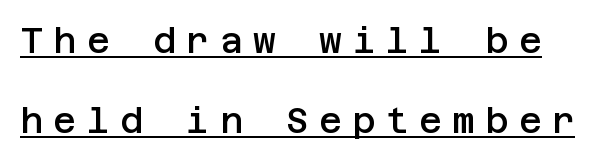
{"serif": "no", "italic": "no", "bold": "semi", "weight": "semibold", "width": "normal", "stroke_contrast": "low", "x_height": "large", "underline": "yes", "line_spacing": "loose", "line_spacing_ratio": 2.28, "letter_spacing": "wide", "letter_spacing_em": 0.3, "glyph_px": 35}
